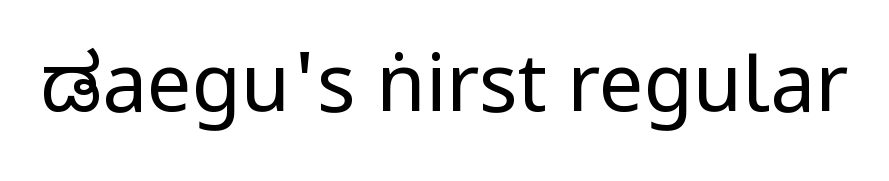
Q: Is the text bold? A: No.
Q: Is the text italic (slanted)? A: No, it is upright.
Q: Is the typeface a serif or a sans-serif typeface? A: Sans-serif.
Q: Is the text underlined? A: No.
Q: Is the spacing between letters normal or unusually wide? A: Normal.
Q: Width (condensed, normal, or wide)? A: Condensed.
Q: Stroke contrast? A: Low.
